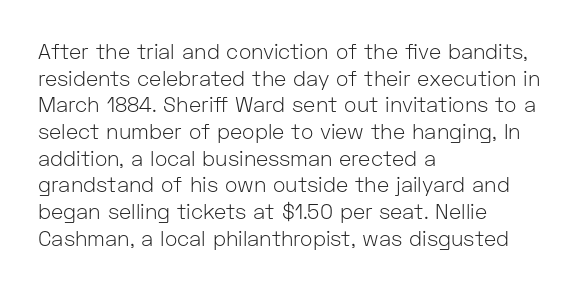
Summary of weight: not heavy and not bold. The vertical gap from one line to the next is medium. The type is set solid horizontally, with unmodified tracking. No italicization has been applied; the sample stays upright. The paragraph shown leans on its left margin. The gap between lines stays unmarked.
